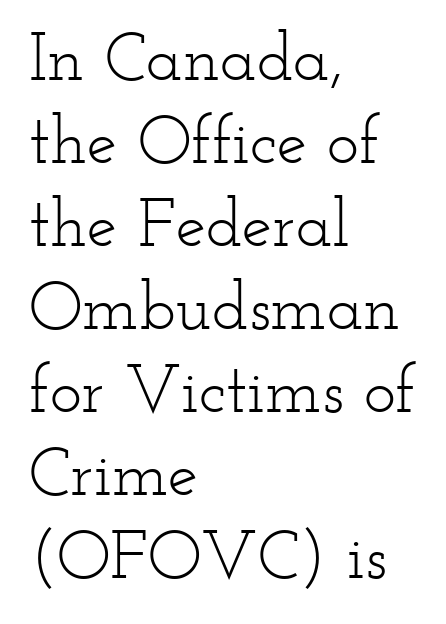
{"serif": "yes", "italic": "no", "bold": "no", "weight": "light", "width": "wide", "stroke_contrast": "low", "x_height": "small", "monospaced": "no", "underline": "no", "align": "left", "line_spacing_ratio": 1.22, "letter_spacing": "normal", "letter_spacing_em": 0.0, "glyph_px": 68}
